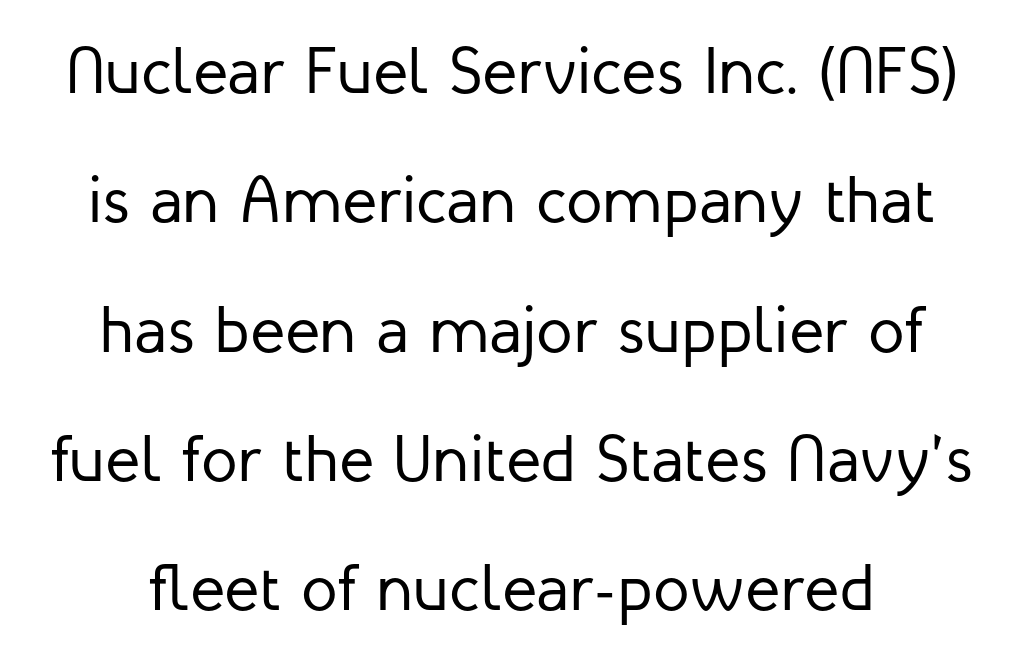
The image shows 66 px regular-weight sans-serif type, upright; set loose line spacing (1.96x), normal letter spacing, not underlined; low stroke contrast and a medium x-height.
